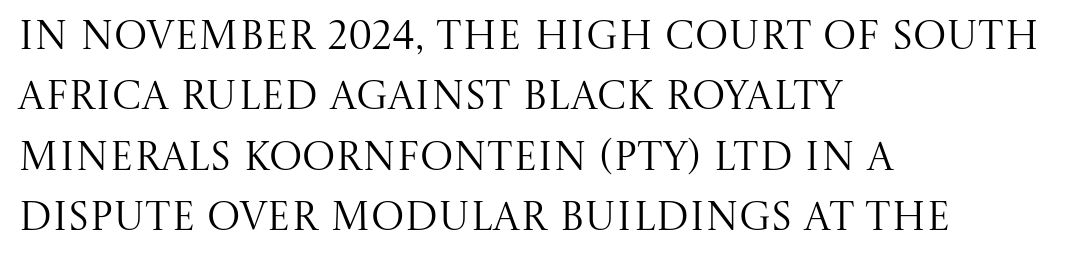
The space directly below the letters is spotless. The text block is weighted toward the left margin, trailing off unevenly rightward. Do the characters align in a grid? No, the font is proportional. A roman cut, with each character standing at attention. Heft: none added — not bold. What stands out about the letter spacing? Nothing — it is the standard amount.
